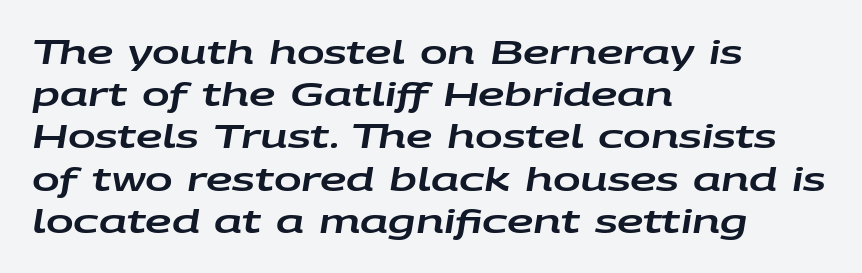
The image shows 33 px wide type, italic (leaning right); set left-aligned, normal line spacing (1.28x), normal letter spacing, not underlined; low stroke contrast and a large x-height.
